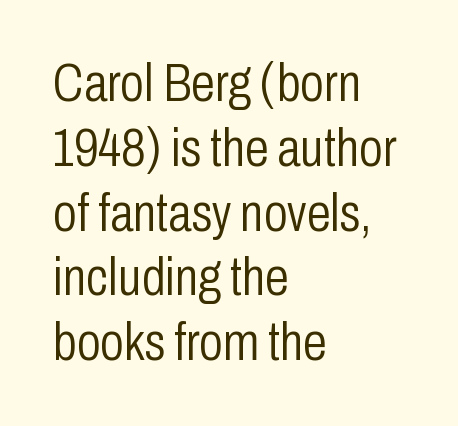
The image shows 54 px light, condensed sans-serif type, upright; set left-aligned, line spacing 1.2x, normal letter spacing, not underlined; low stroke contrast and a medium x-height.
